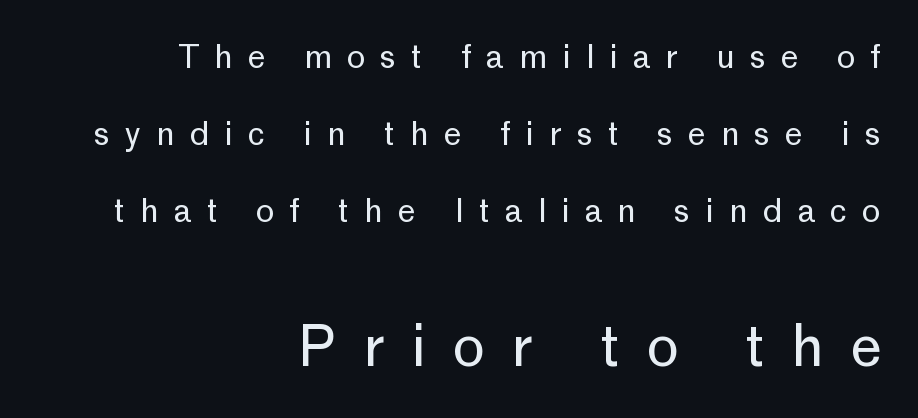
The image shows 56 px regular-weight sans-serif type, upright; set right-aligned, loose line spacing (2.4x), unusually wide letter spacing (+0.47 em), not underlined; the second (bottom) block is 1.75x larger; low stroke contrast and a medium x-height.
